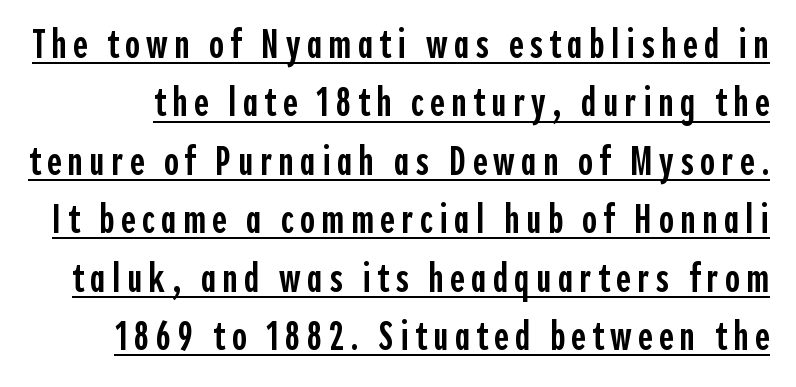
The image shows 40 px semibold, condensed sans-serif type, upright; set normal line spacing (1.46x), underlined; a medium x-height.
